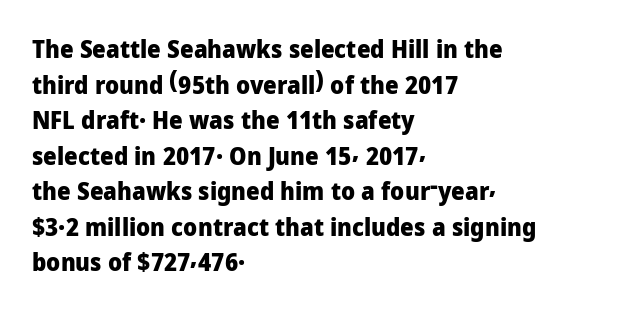
Its strokes are broad and dark, the hallmark of bold type. Short and long lines alike share a common starting point at left. Reading down the column, the eye jumps a familiar distance to each next line. Bare-footed words on every line.
